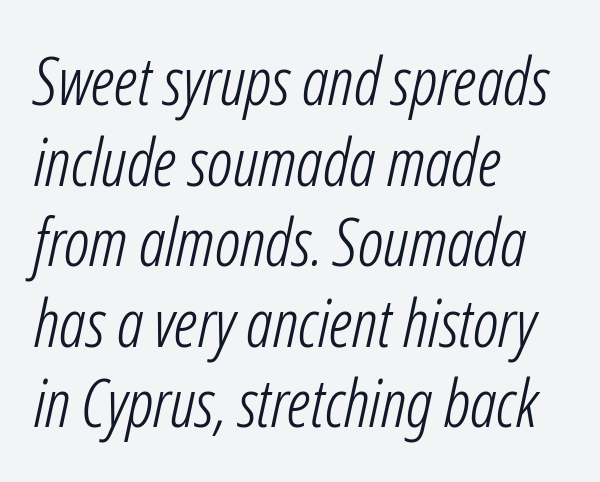
The lines are quadded left. The rendering uses natural spacing where letterforms have individual widths. Just letters on the line, the space beneath them empty. Stems here are at most as thick as an everyday book face. In terms of letterspacing, this is plain default setting.
